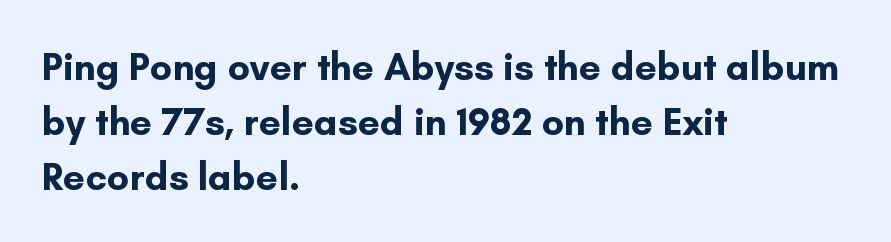
The image shows 39 px bold sans-serif type, upright; set left-aligned, normal line spacing (1.41x), normal letter spacing, not underlined; low stroke contrast and a small x-height.
